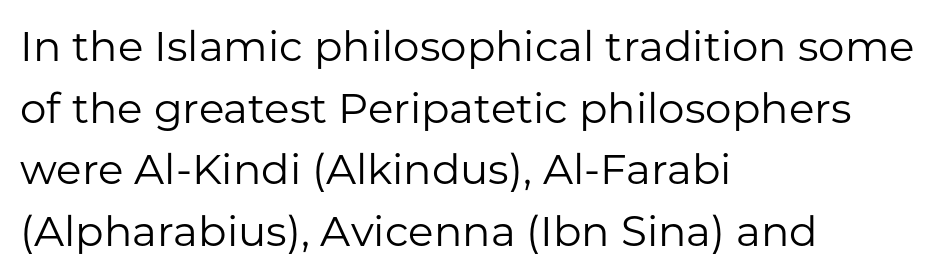
Are there feet on the stems? There aren't — it's a sans. Casual observation: everything's shoved over to the left. A normal amount of white space separates one row of letters from the next. Default kerning and tracking; the words read as compact shapes. A typesetter would mark this as roman, not italic.
